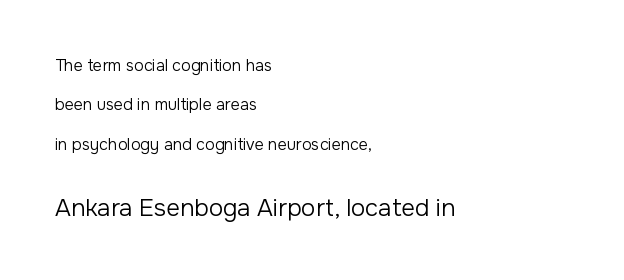
The image shows 24 px text type, upright; set left-aligned, loose line spacing (2.46x), normal letter spacing, not underlined; the second (bottom) block is 1.5x larger.
